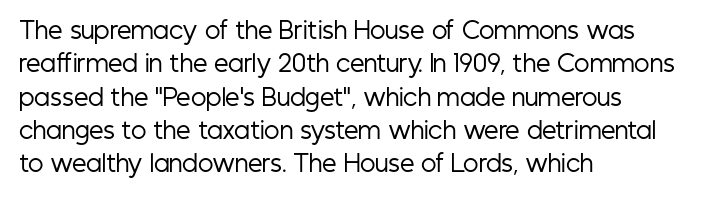
{"italic": "no", "bold": "no", "underline": "no", "align": "left", "line_spacing": "normal", "line_spacing_ratio": 1.45, "letter_spacing": "normal", "letter_spacing_em": 0.0, "glyph_px": 23}
